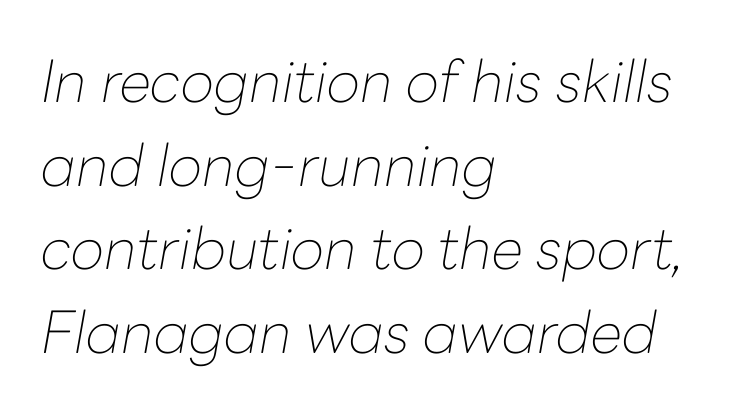
{"italic": "yes", "lean": "right", "slant_degrees": 10, "bold": "no", "weight": "thin", "width": "normal", "stroke_contrast": "low", "x_height": "medium", "monospaced": "no", "underline": "no", "align": "left", "line_spacing": "normal", "line_spacing_ratio": 1.44, "letter_spacing": "normal", "letter_spacing_em": 0.0, "glyph_px": 58}
